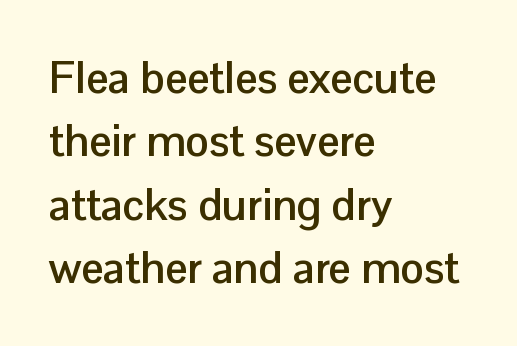
You could call the tracking neutral — neither tight nor loose. To sum up the face: it is a sans, with no serifs. Leading: standard. A typesetter would call this proportional, since set widths differ per character. Is there any slant? The stems are plumb.
